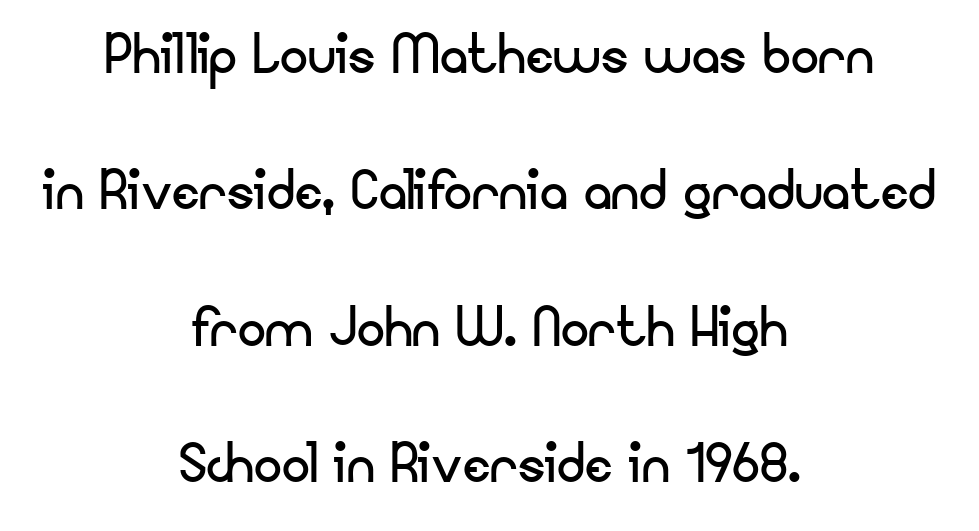
{"serif": "no", "italic": "no", "bold": "no", "weight": "regular", "width": "normal", "stroke_contrast": "low", "x_height": "small", "monospaced": "no", "underline": "no", "align": "center", "line_spacing": "loose", "line_spacing_ratio": 1.95, "letter_spacing": "normal", "letter_spacing_em": 0.0, "glyph_px": 70}
